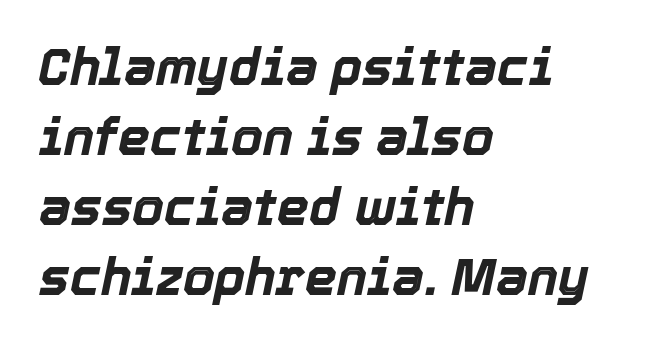
This sample uses an oblique cut, with every glyph tilted off the vertical. Teacher's note: observe the even left margin — that is flush-left alignment. Evenly set lines give the paragraph a standard silhouette. These lines are rendered in a variable-pitch font. Set as a true bold cut, around the 700 mark.
